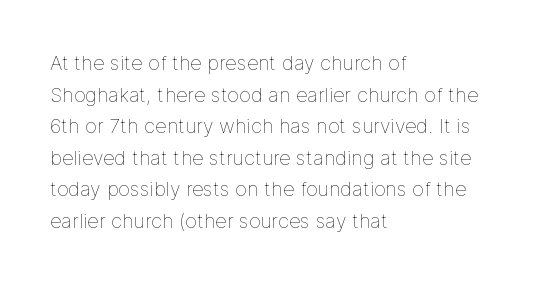
{"italic": "no", "bold": "no", "underline": "no", "align": "left", "line_spacing": "normal", "line_spacing_ratio": 1.58, "letter_spacing": "normal", "letter_spacing_em": 0.0, "glyph_px": 20}
